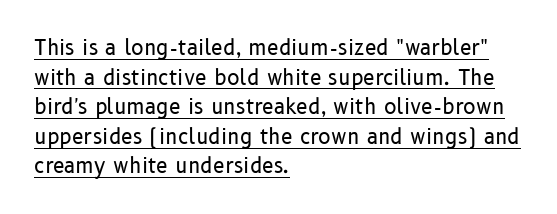
{"italic": "no", "bold": "no", "underline": "yes", "align": "left", "line_spacing": "normal", "line_spacing_ratio": 1.41, "letter_spacing": "normal", "letter_spacing_em": 0.0, "glyph_px": 21}
